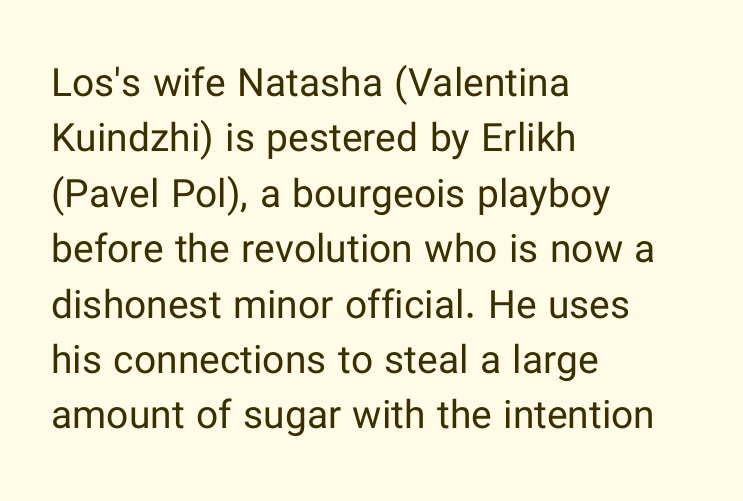
{"serif": "no", "italic": "no", "bold": "no", "weight": "regular", "width": "normal", "stroke_contrast": "low", "x_height": "medium", "monospaced": "no", "underline": "no", "align": "left", "line_spacing": "normal", "line_spacing_ratio": 1.42, "letter_spacing": "normal", "letter_spacing_em": 0.0, "glyph_px": 39}
